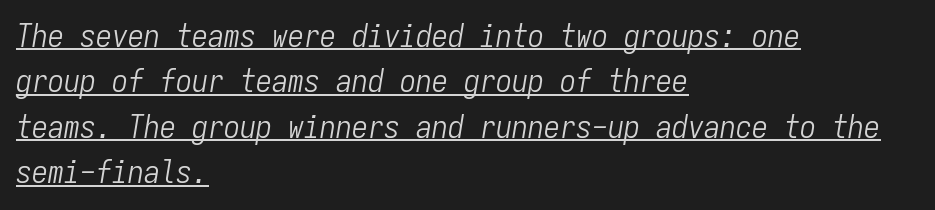
Caption: standard tracking, unaltered. Tall strokes in this sample are angled rather than plumb. This reads as an unemphasized weight, regular at the heaviest. Casual observation: everything's shoved over to the left.
